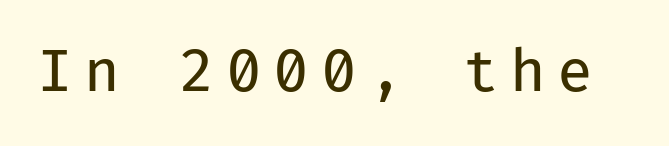
Decoration check: the copy has no underline. Stems and bowls with no extra thickness — not bold. The passage shown is typed in a monospace face where columns stay perfectly aligned. Grotesque or geometric, the face here clearly has no serifs. Ordinary non-slanted type is in use.
